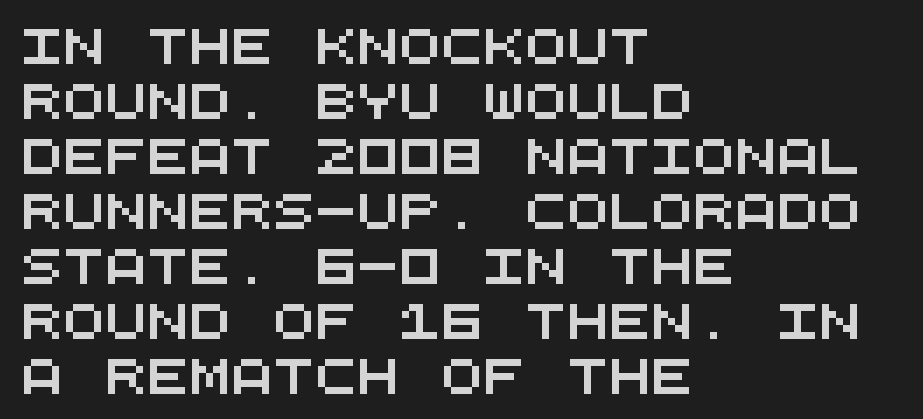
Is there much room between lines? A standard amount, neither cramped nor airy. Inter-character spacing is left at the font's built-in metrics. Every row of glyphs begins at an identical x-position on the left. This is sans-serif lettering, the kind often seen on screens and signage. The space directly below the letters is spotless. The rendering uses typewriter-style spacing with identical character cells.
